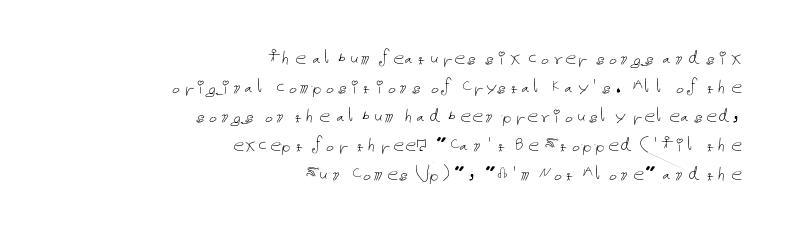
The image shows 22 px text type, upright; set right-aligned, normal line spacing (1.32x), normal letter spacing, not underlined.
